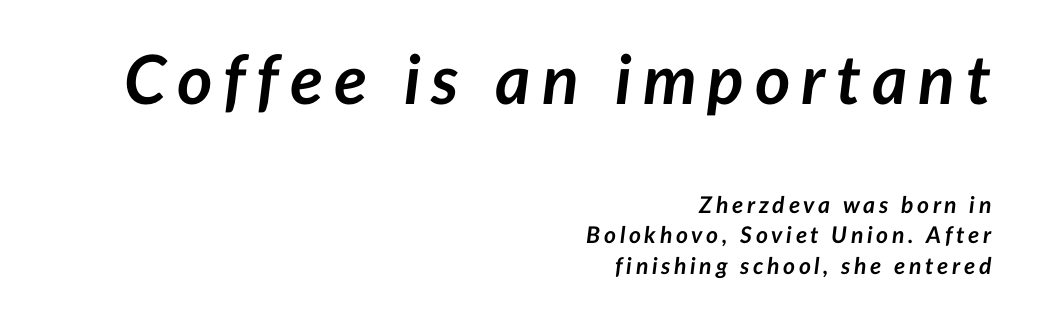
The rendering shrinks the type as you move from the upper chunk to the lower. Students, this is bold: see how much ink each stroke carries. The line-height multiplier appears to be the usual default. Italic? Definitely — the glyphs are oblique. Proportional: the letters do not fall into vertical columns.
